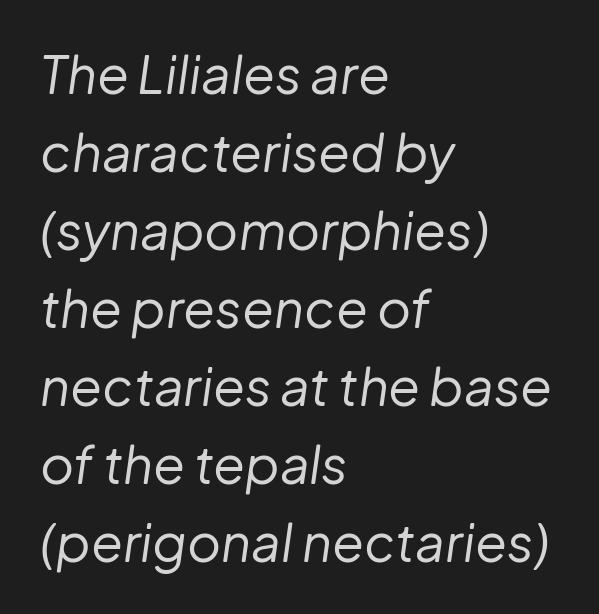
You could not count columns in this text — the font is proportionally spaced. The typesetter chose a ragged-right arrangement here. These lines keep a tight, regular rhythm from letter to letter. This rendering features lettering with no underline.
